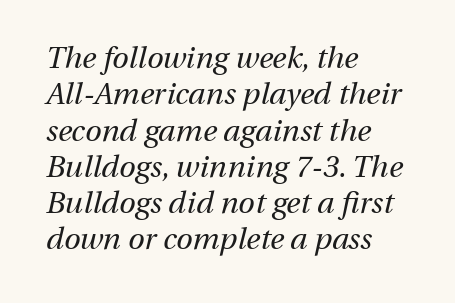
{"italic": "yes", "lean": "right", "slant_degrees": 13, "bold": "no", "weight": "regular", "width": "normal", "stroke_contrast": "medium", "x_height": "medium", "monospaced": "no", "underline": "no", "align": "left", "line_spacing_ratio": 1.21, "letter_spacing": "normal", "letter_spacing_em": 0.0, "glyph_px": 30}
